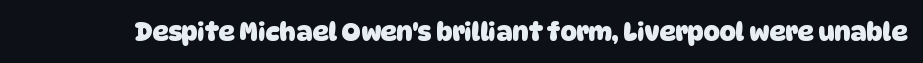
Q: Is the text bold? A: Yes.
Q: Is the text underlined? A: No.
Q: Is the spacing between letters normal or unusually wide? A: Normal.
